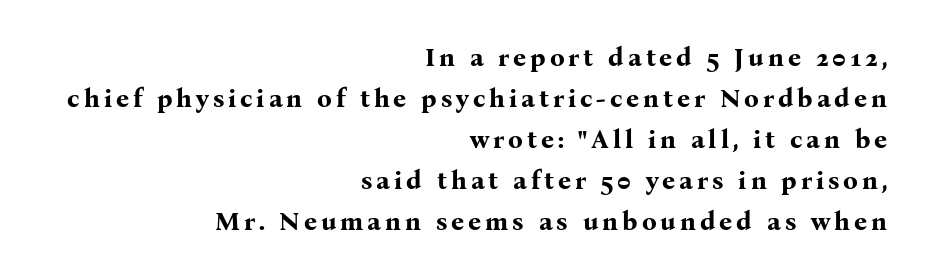
Q: Is the text bold? A: Yes.
Q: Is the text italic (slanted)? A: No, it is upright.
Q: Is the text underlined? A: No.
Q: How is the paragraph aligned? A: Right-aligned.
Q: Is the spacing between lines tight, normal or loose? A: Normal.
